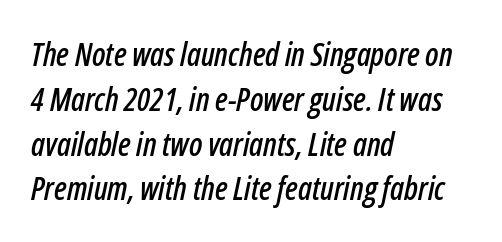
{"italic": "yes", "lean": "right", "slant_degrees": 12, "width": "condensed", "stroke_contrast": "low", "x_height": "medium", "monospaced": "no", "underline": "no", "align": "left", "line_spacing": "normal", "line_spacing_ratio": 1.4, "letter_spacing": "normal", "letter_spacing_em": 0.0, "glyph_px": 32}
